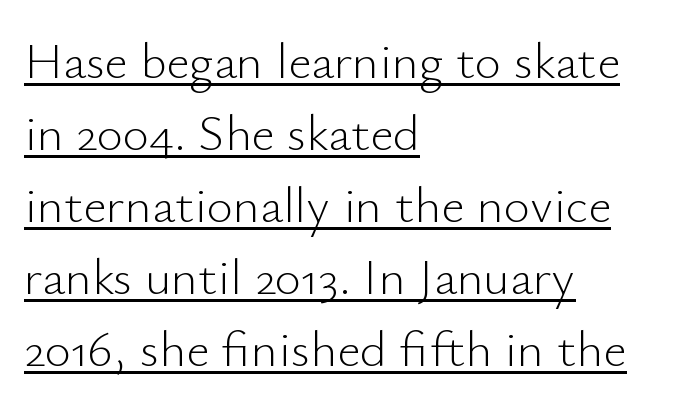
The image shows 51 px light sans-serif type, upright; set left-aligned, normal line spacing (1.41x), normal letter spacing, underlined; low stroke contrast and a small x-height.
